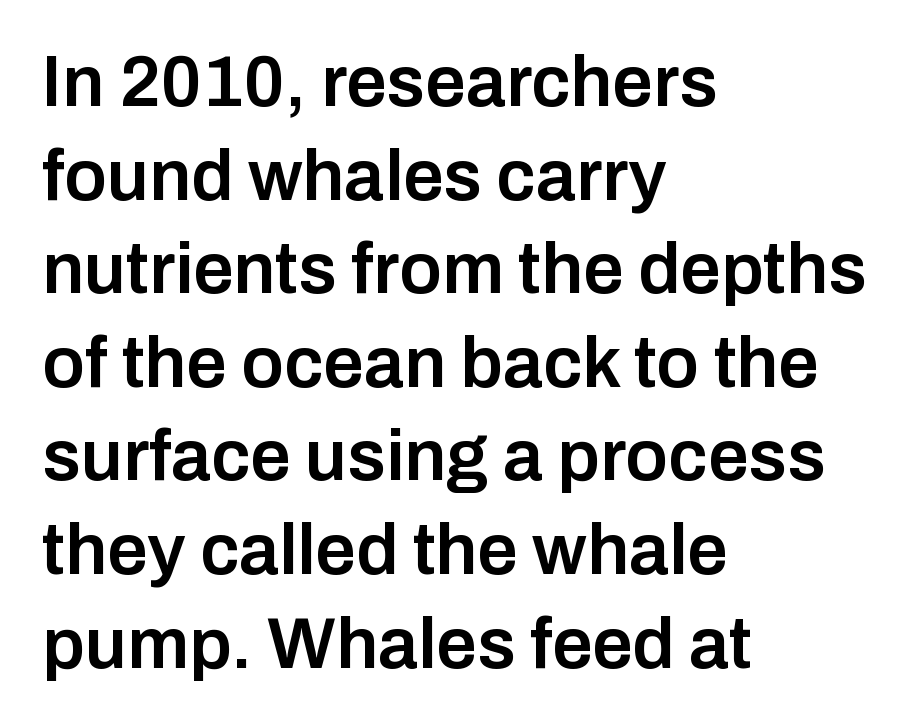
Q: Is the text bold? A: Semi-bold.
Q: Is the text italic (slanted)? A: No, it is upright.
Q: Is the typeface a serif or a sans-serif typeface? A: Sans-serif.
Q: Is the text underlined? A: No.
Q: How is the paragraph aligned? A: Left-aligned.
Q: Is the spacing between letters normal or unusually wide? A: Normal.
Q: Is the spacing between lines tight, normal or loose? A: Normal.
Q: Width (condensed, normal, or wide)? A: Normal.
Q: Stroke contrast? A: Low.
Q: x-height? A: Medium.
Q: Monospaced? A: No.
